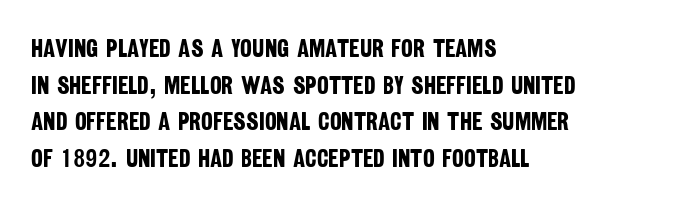
Line spacing here is normal. Nobody touched the tracking dial on this one. Students, this is bold: see how much ink each stroke carries. Descender tails drop into unmarked territory.
